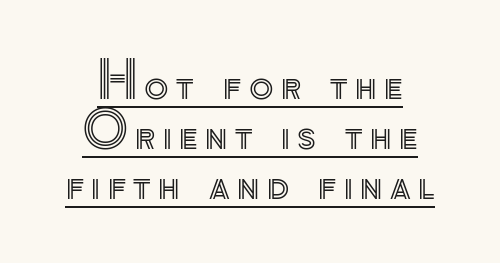
If you folded the block vertically in half, each line would mirror itself in length. Is there much room between lines? No — they nearly touch. This sample has the flowing, uneven cadence of proportional lettering. Unlike italic type, these characters show no tilt at all. Has an underline been added? It has.
